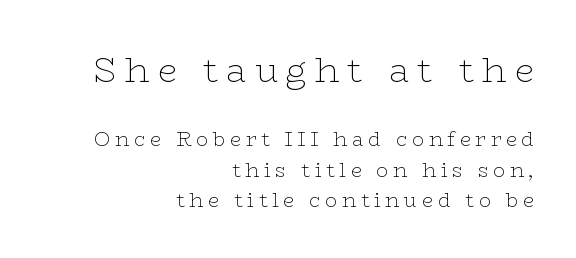
{"serif": "yes", "italic": "no", "bold": "no", "weight": "thin", "width": "wide", "stroke_contrast": "low", "x_height": "medium", "monospaced": "no", "underline": "no", "align": "right", "line_spacing": "normal", "line_spacing_ratio": 1.52, "letter_spacing": "wide", "letter_spacing_em": 0.23, "larger_block": "first", "size_ratio": 1.75, "glyph_px": 35}
